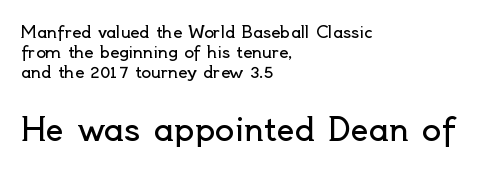
The image shows 32 px regular-weight sans-serif type, upright; set left-aligned, normal line spacing (1.26x), normal letter spacing, not underlined; the second (bottom) block is 2.0x larger; a small x-height.
